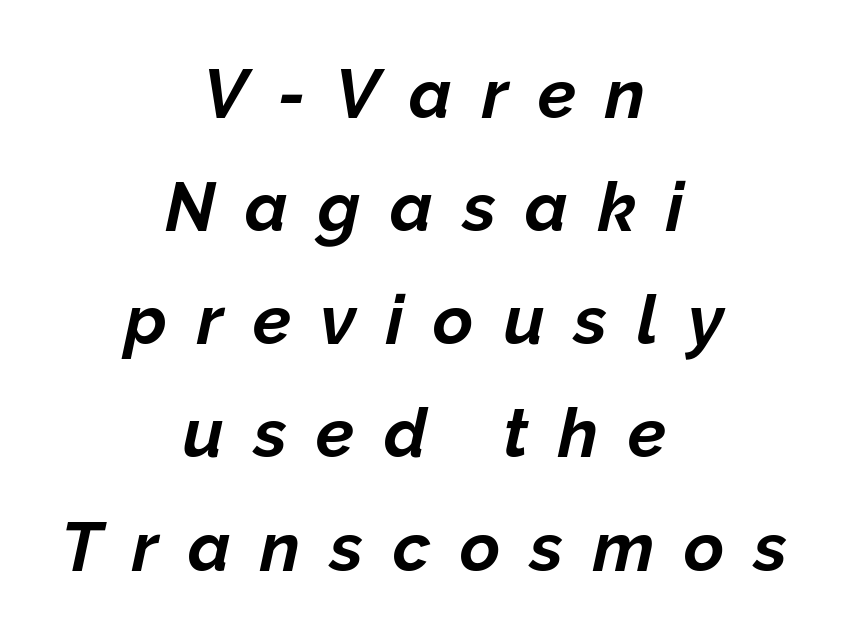
The image shows 69 px bold type, italic (leaning right); set centered, normal line spacing (1.64x), unusually wide letter spacing (+0.43 em), not underlined; low stroke contrast and a medium x-height.
